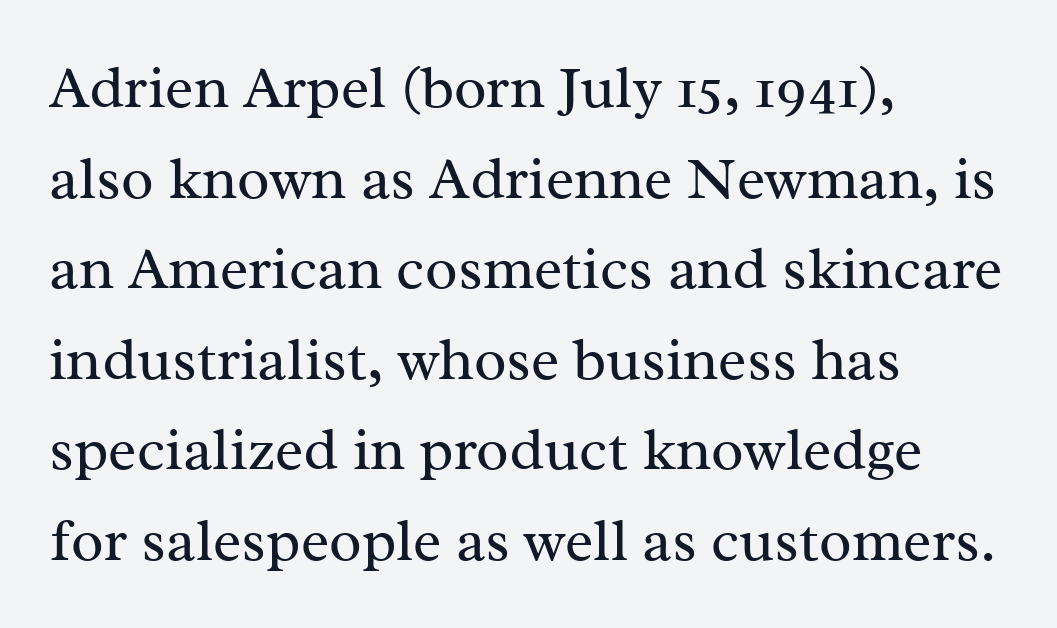
{"serif": "yes", "italic": "no", "bold": "no", "weight": "regular", "width": "normal", "stroke_contrast": "medium", "x_height": "medium", "monospaced": "no", "underline": "no", "align": "left", "line_spacing": "normal", "line_spacing_ratio": 1.51, "letter_spacing": "normal", "letter_spacing_em": 0.0, "glyph_px": 60}
